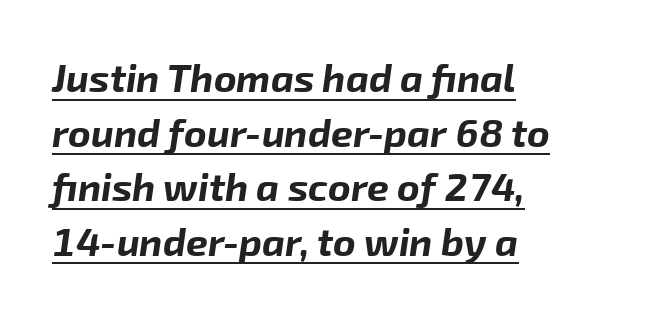
{"italic": "yes", "lean": "right", "slant_degrees": 8, "bold": "yes", "weight": "bold", "width": "normal", "stroke_contrast": "low", "x_height": "medium", "monospaced": "no", "underline": "yes", "align": "left", "line_spacing": "normal", "line_spacing_ratio": 1.4, "letter_spacing": "normal", "letter_spacing_em": 0.0, "glyph_px": 39}
